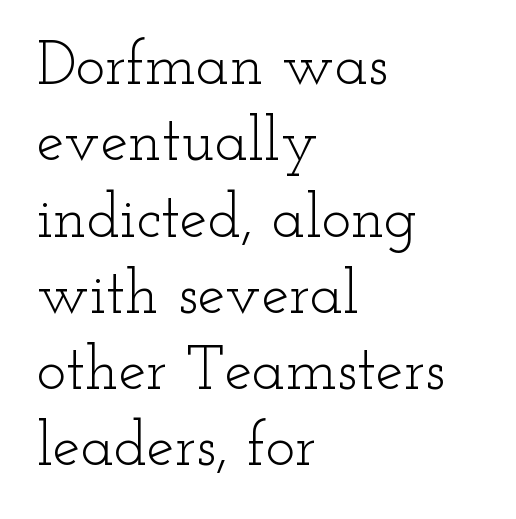
{"serif": "yes", "italic": "no", "bold": "no", "weight": "light", "width": "wide", "stroke_contrast": "low", "x_height": "small", "monospaced": "no", "underline": "no", "align": "left", "line_spacing_ratio": 1.23, "letter_spacing": "normal", "letter_spacing_em": 0.0, "glyph_px": 62}
